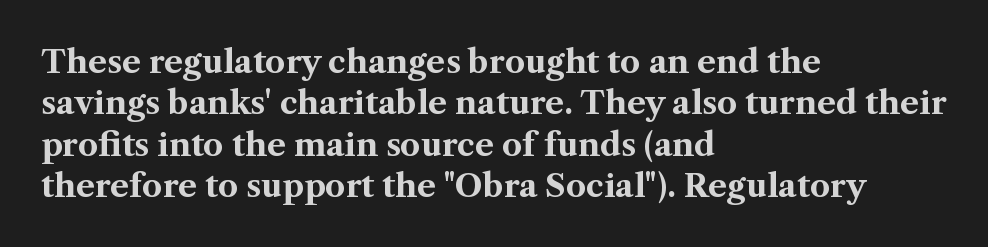
{"serif": "yes", "italic": "no", "bold": "yes", "weight": "bold", "width": "normal", "stroke_contrast": "medium", "x_height": "medium", "monospaced": "no", "underline": "no", "align": "left", "line_spacing": "normal", "line_spacing_ratio": 1.29, "letter_spacing": "normal", "letter_spacing_em": 0.0, "glyph_px": 32}
